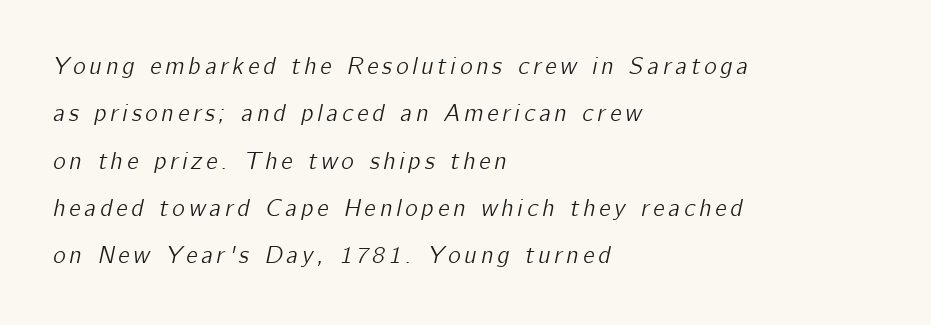
Whoever set this chose breathing room over compactness in the vertical rhythm. Left-aligned paragraph, ragged on the right. You can tell it's italic because the verticals aren't actually vertical. Check the space under the baseline: it is left empty.
